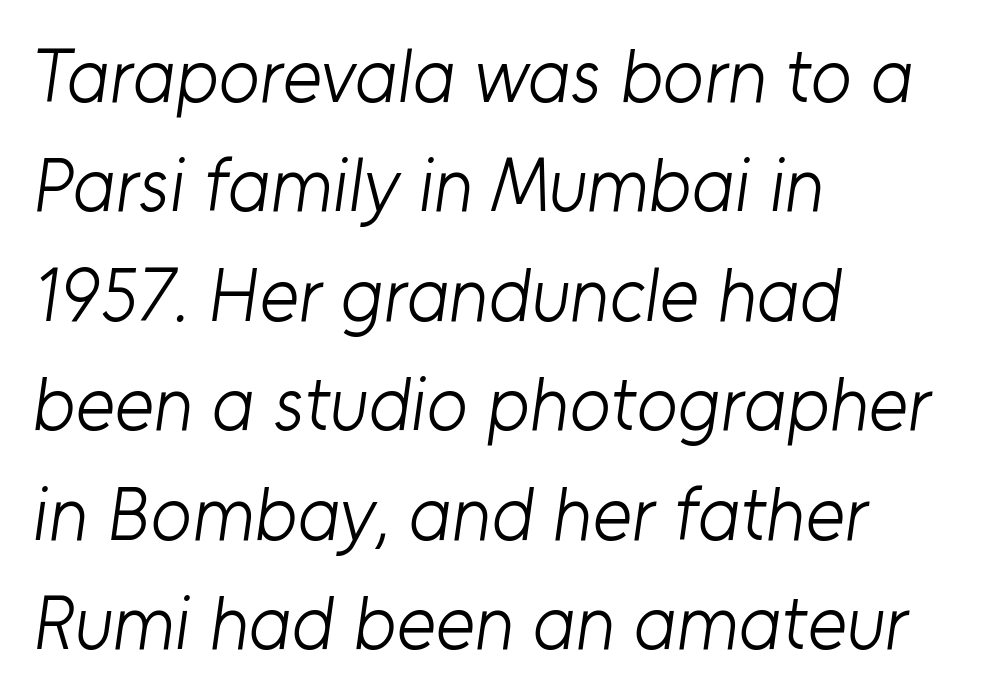
Q: Is the text bold? A: No.
Q: Is the typeface a serif or a sans-serif typeface? A: Sans-serif.
Q: Is the text underlined? A: No.
Q: How is the paragraph aligned? A: Left-aligned.
Q: Is the spacing between letters normal or unusually wide? A: Normal.
Q: Is the spacing between lines tight, normal or loose? A: Normal.
Q: Width (condensed, normal, or wide)? A: Normal.
Q: Stroke contrast? A: Low.
Q: x-height? A: Medium.
Q: Monospaced? A: No.
